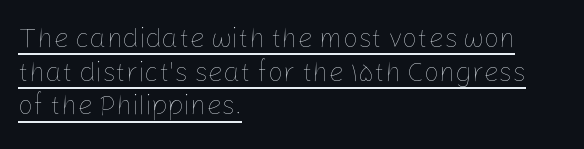
The image shows 27 px text type, upright; set left-aligned, normal line spacing (1.25x), normal letter spacing, underlined.
